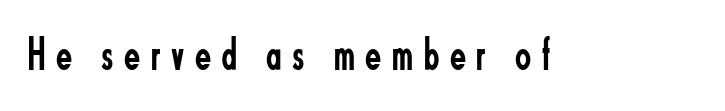
The image shows 47 px regular-weight, condensed sans-serif type, upright; set unusually wide letter spacing (+0.23 em), not underlined; low stroke contrast and a small x-height.
